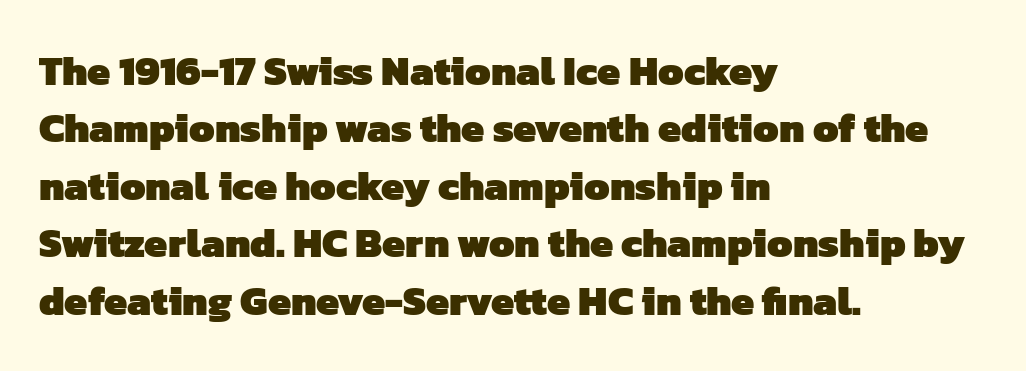
Q: Is the text bold? A: Yes.
Q: Is the typeface a serif or a sans-serif typeface? A: Sans-serif.
Q: Is the text underlined? A: No.
Q: How is the paragraph aligned? A: Left-aligned.
Q: Is the spacing between letters normal or unusually wide? A: Normal.
Q: Is the spacing between lines tight, normal or loose? A: Normal.
Q: Width (condensed, normal, or wide)? A: Normal.
Q: Stroke contrast? A: Low.
Q: x-height? A: Medium.
Q: Monospaced? A: No.
